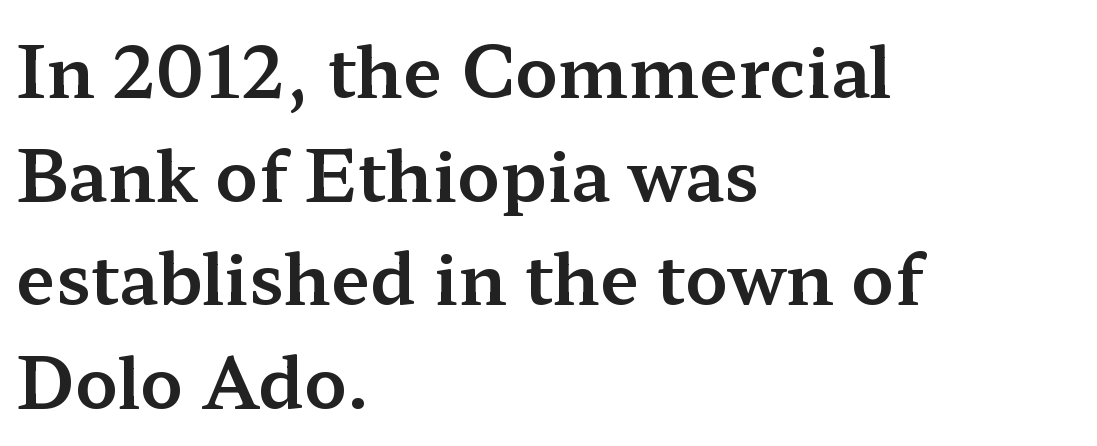
{"serif": "yes", "italic": "no", "width": "wide", "stroke_contrast": "medium", "x_height": "medium", "monospaced": "no", "underline": "no", "align": "left", "line_spacing": "normal", "line_spacing_ratio": 1.48, "letter_spacing": "normal", "letter_spacing_em": 0.0, "glyph_px": 70}
